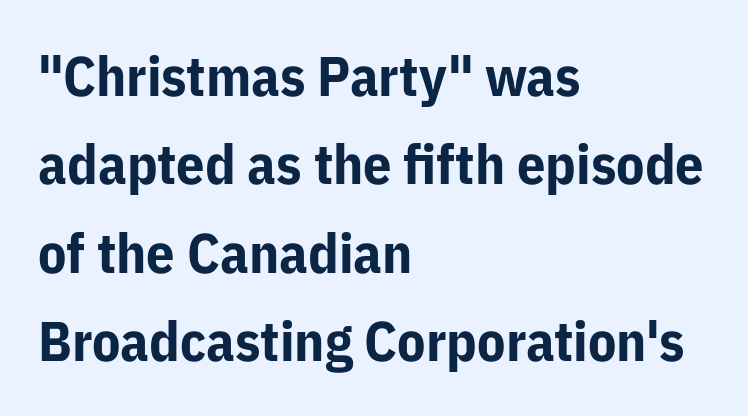
The image shows 56 px bold sans-serif type, upright; set left-aligned, normal line spacing (1.58x), normal letter spacing, not underlined; low stroke contrast and a medium x-height.
